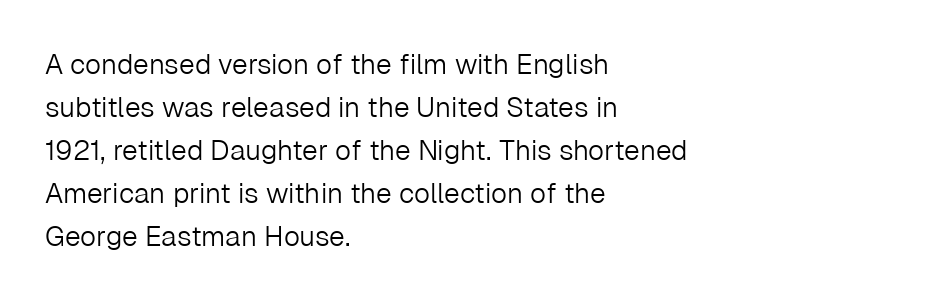
{"serif": "no", "italic": "no", "bold": "no", "weight": "light", "width": "normal", "stroke_contrast": "low", "x_height": "medium", "monospaced": "no", "underline": "no", "align": "left", "line_spacing": "normal", "line_spacing_ratio": 1.54, "letter_spacing": "normal", "letter_spacing_em": 0.0, "glyph_px": 28}
